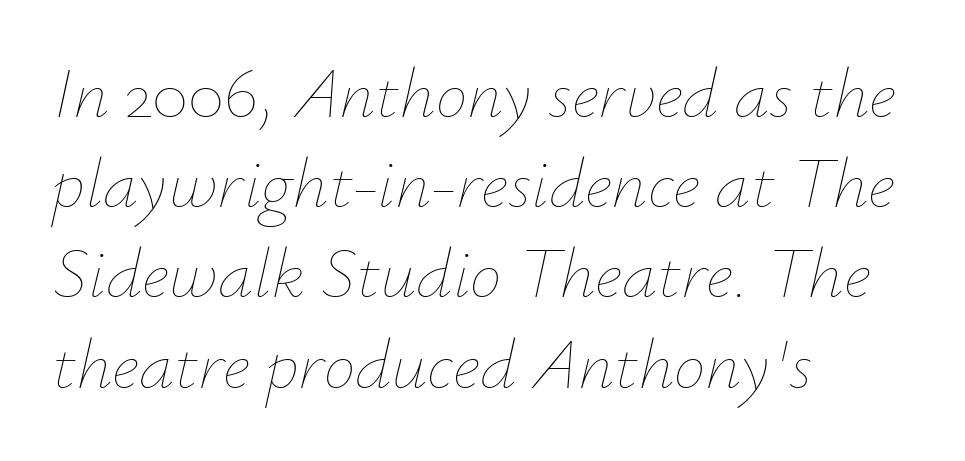
The image shows 71 px thin type, italic (leaning right); set left-aligned, normal line spacing (1.27x), normal letter spacing, not underlined; low stroke contrast and a small x-height.
